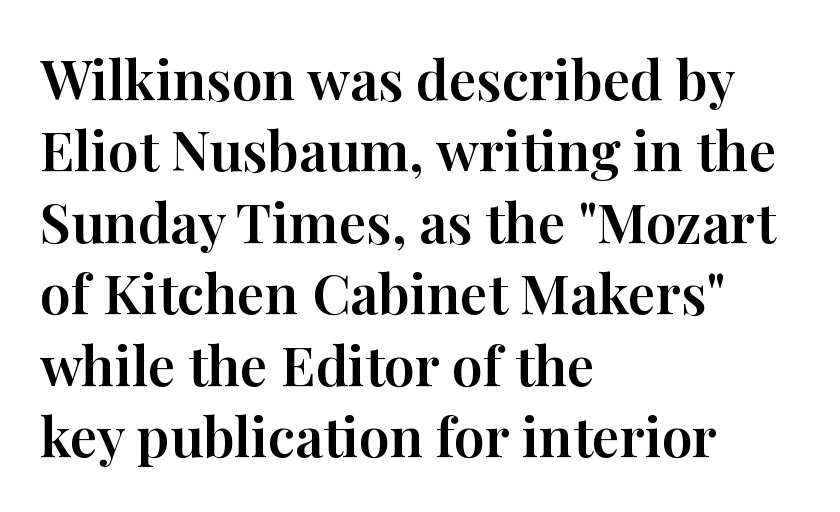
The image shows 55 px serif type, upright; set left-aligned, normal line spacing (1.3x), normal letter spacing, not underlined; high stroke contrast and a medium x-height.
